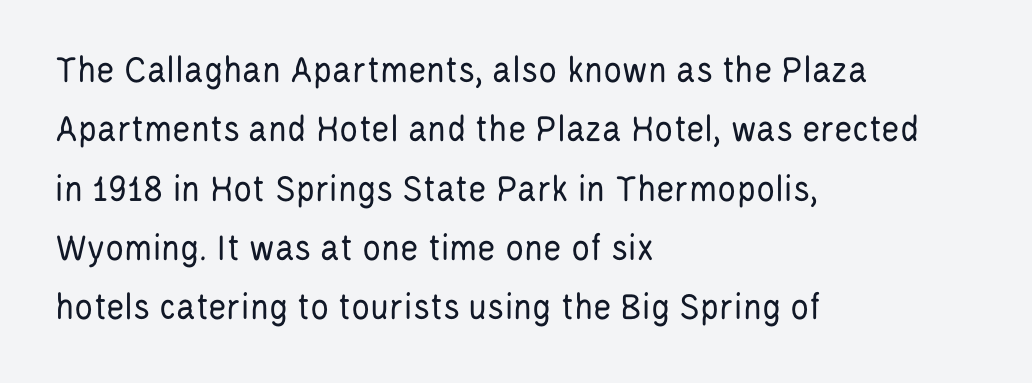
The image shows 39 px regular-weight, condensed sans-serif type, upright; set left-aligned, normal line spacing (1.52x), normal letter spacing, not underlined; low stroke contrast and a large x-height.
